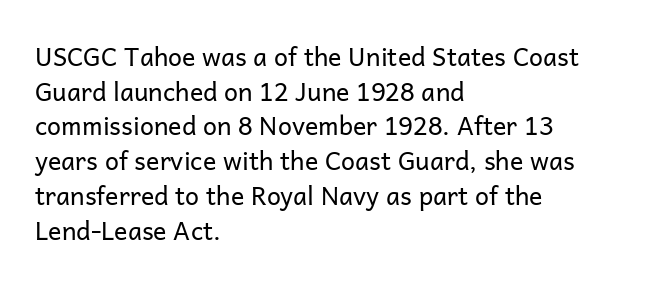
{"italic": "no", "bold": "no", "underline": "no", "align": "left", "line_spacing": "normal", "line_spacing_ratio": 1.39, "letter_spacing": "normal", "letter_spacing_em": 0.0, "glyph_px": 25}
